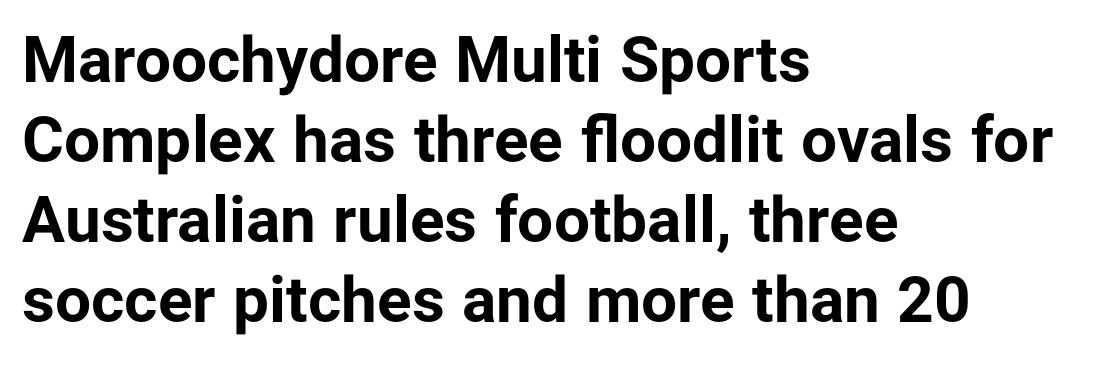
Q: Is the text bold? A: Yes.
Q: Is the text italic (slanted)? A: No, it is upright.
Q: Is the typeface a serif or a sans-serif typeface? A: Sans-serif.
Q: Is the text underlined? A: No.
Q: How is the paragraph aligned? A: Left-aligned.
Q: Is the spacing between letters normal or unusually wide? A: Normal.
Q: Is the spacing between lines tight, normal or loose? A: Normal.
Q: Width (condensed, normal, or wide)? A: Normal.
Q: Stroke contrast? A: Low.
Q: x-height? A: Medium.
Q: Monospaced? A: No.
